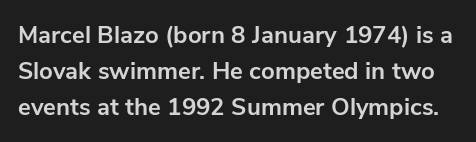
Q: Is the text bold? A: Yes.
Q: Is the text italic (slanted)? A: No, it is upright.
Q: Is the text underlined? A: No.
Q: Is the spacing between letters normal or unusually wide? A: Normal.
Q: Is the spacing between lines tight, normal or loose? A: Normal.
